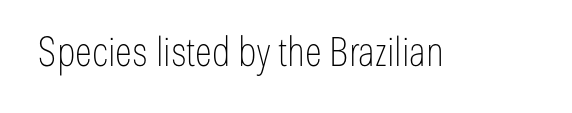
{"serif": "no", "italic": "no", "bold": "no", "weight": "thin", "width": "condensed", "stroke_contrast": "low", "x_height": "medium", "monospaced": "no", "underline": "no", "letter_spacing": "normal", "letter_spacing_em": 0.0, "glyph_px": 40}
